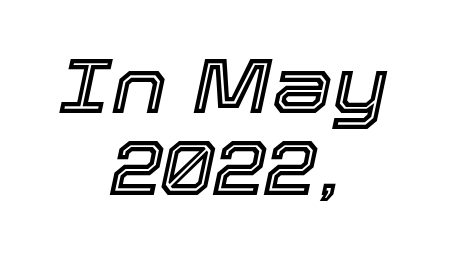
The image shows 77 px text type, italic (leaning right); set centered, tight line spacing (1.07x), normal letter spacing, not underlined; a medium x-height.
